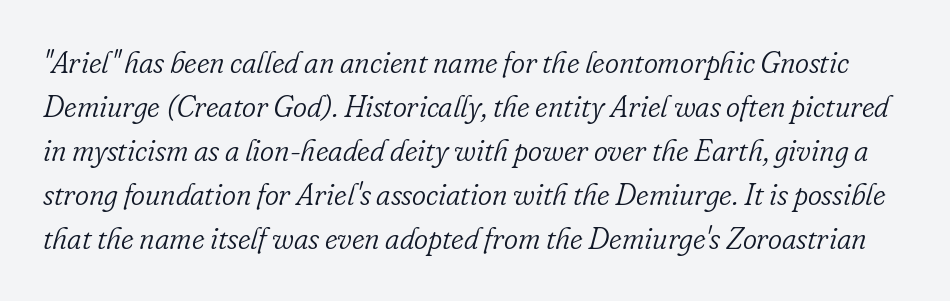
The image shows 30 px light serif type, italic (leaning right); set normal line spacing (1.47x), normal letter spacing, not underlined; low stroke contrast and a small x-height.
